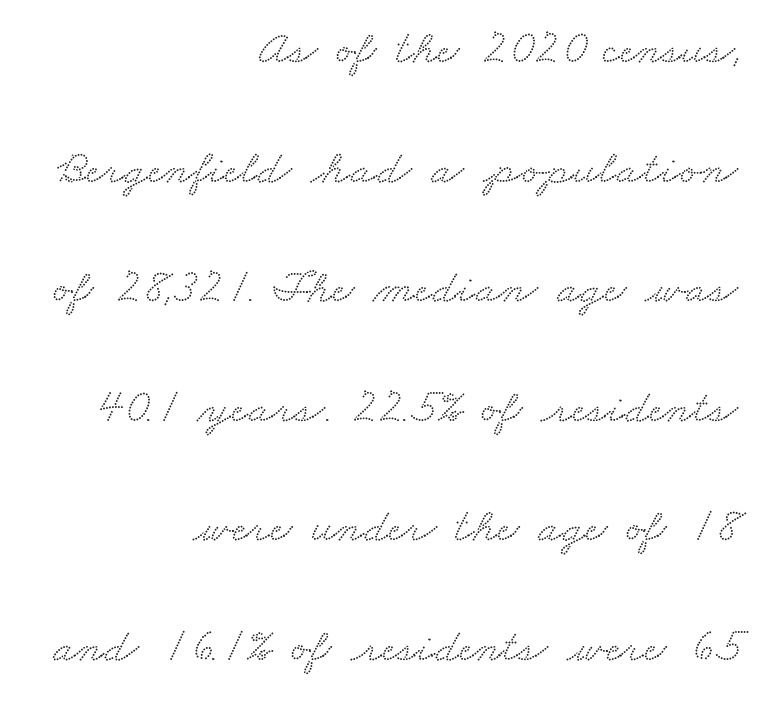
Q: Is the typeface a serif or a sans-serif typeface? A: Serif.
Q: Is the text underlined? A: No.
Q: How is the paragraph aligned? A: Right-aligned.
Q: Is the spacing between letters normal or unusually wide? A: Normal.
Q: Is the spacing between lines tight, normal or loose? A: Loose.
Q: Width (condensed, normal, or wide)? A: Wide.
Q: Stroke contrast? A: Low.
Q: x-height? A: Small.
Q: Monospaced? A: No.
